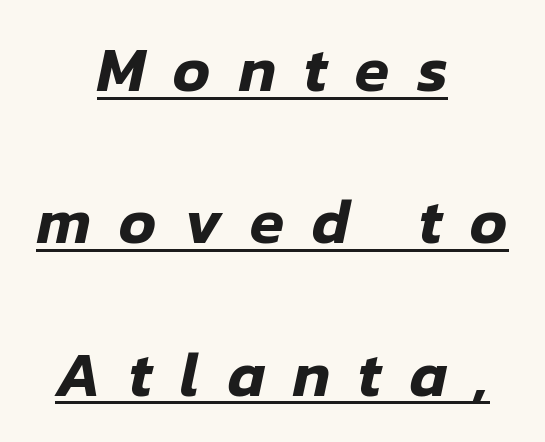
Q: Is the text italic (slanted)? A: Yes, it leans right by about 12 degrees.
Q: Is the text underlined? A: Yes.
Q: How is the paragraph aligned? A: Centered.
Q: Is the spacing between letters normal or unusually wide? A: Unusually wide.
Q: Is the spacing between lines tight, normal or loose? A: Loose.
Q: Width (condensed, normal, or wide)? A: Normal.
Q: Stroke contrast? A: Low.
Q: x-height? A: Medium.
Q: Monospaced? A: No.
